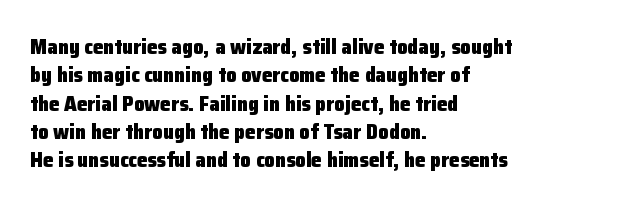
The lines in this sample share a left origin and differ only in where they stop. The block of text has a typical density, with ordinary space between rows. Posture: upright roman. The characters look thick and weighty, a clear bold. Letters rest on an invisible, unmarked baseline. There is no visible air inserted between adjacent glyphs.
